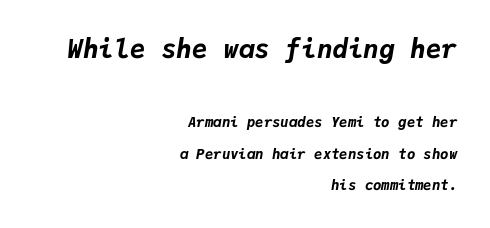
The whole block is typeset with a tilt. Look at the stroke-to-counter ratio: heavy, a bold. Right-aligned paragraph, ragged on the left. Words appear dense and cohesive because spacing is normal. The more generous point size was reserved for the upper chunk.
